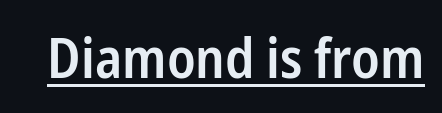
The image shows 56 px semibold, condensed sans-serif type, upright; set normal letter spacing, underlined; low stroke contrast and a medium x-height.
